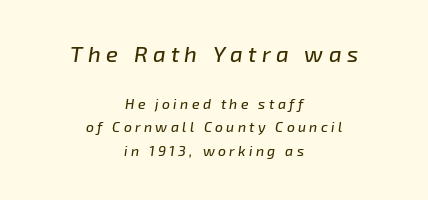
{"italic": "yes", "lean": "right", "slant_degrees": 8, "underline": "no", "align": "center", "line_spacing": "normal", "line_spacing_ratio": 1.69, "letter_spacing": "wide", "letter_spacing_em": 0.24, "larger_block": "first", "size_ratio": 1.57, "glyph_px": 22}
